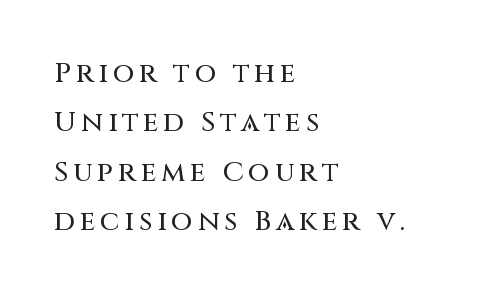
The image shows 28 px sans-serif type, upright; set left-aligned, line spacing 1.76x, not underlined; medium stroke contrast and a large x-height.
